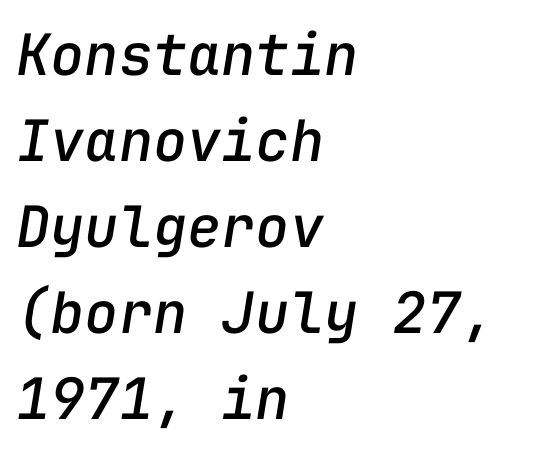
{"italic": "yes", "lean": "right", "slant_degrees": 9, "width": "normal", "stroke_contrast": "low", "x_height": "medium", "monospaced": "yes", "underline": "no", "align": "left", "line_spacing": "normal", "line_spacing_ratio": 1.51, "letter_spacing": "normal", "letter_spacing_em": 0.0, "glyph_px": 57}
